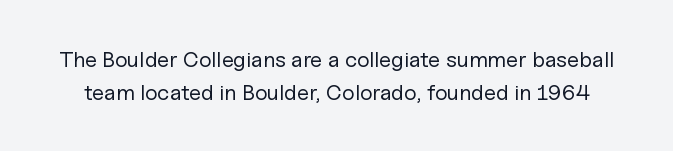
Q: Is the text bold? A: No.
Q: Is the text italic (slanted)? A: No, it is upright.
Q: Is the text underlined? A: No.
Q: Is the spacing between letters normal or unusually wide? A: Normal.
Q: Is the spacing between lines tight, normal or loose? A: Normal.
